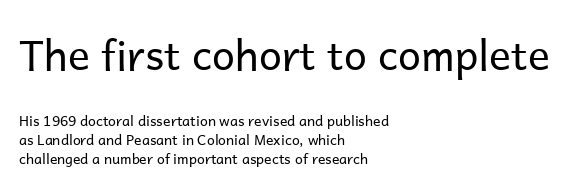
If you drew a line through each stem, it would be perfectly vertical. Anything drawn beneath the words? Only blank space. Whoever set this chose a conventional vertical rhythm. The passage shown is typeset with a sans-serif family. The typesetting does not lean heavy: it is not bold. In this sample the first text group is rendered at the bigger scale.
